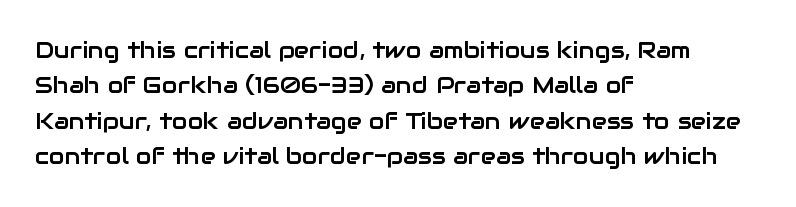
The image shows 23 px text type, upright; set left-aligned, normal line spacing (1.54x), normal letter spacing, not underlined.
